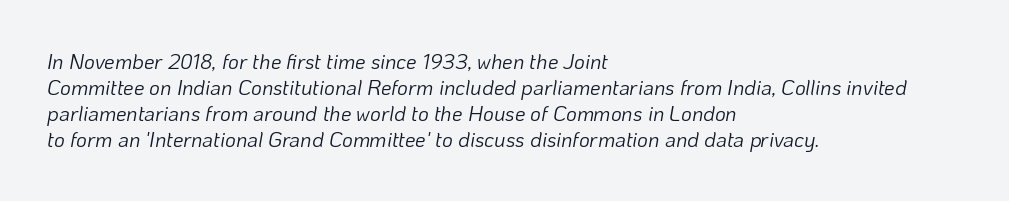
Q: Is the text bold? A: No.
Q: Is the text italic (slanted)? A: Yes, it leans right by about 10 degrees.
Q: Is the text underlined? A: No.
Q: How is the paragraph aligned? A: Left-aligned.
Q: Is the spacing between letters normal or unusually wide? A: Normal.
